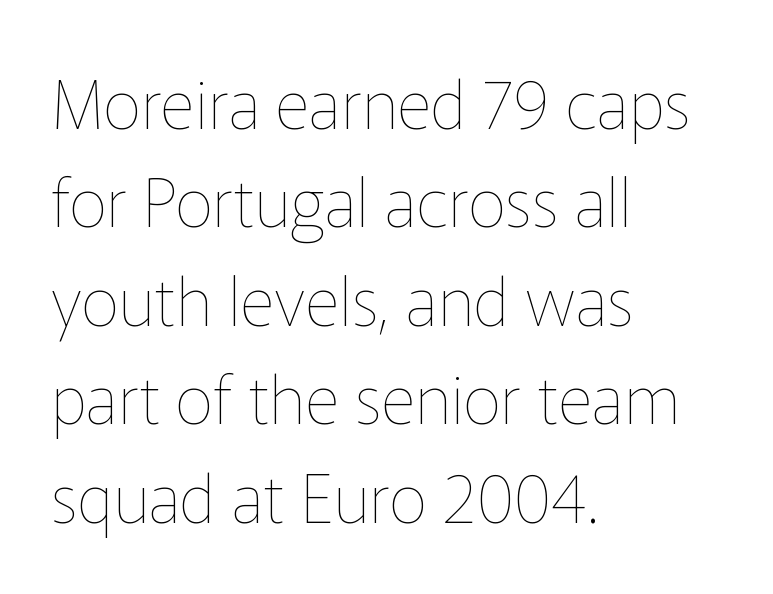
{"italic": "no", "bold": "no", "weight": "thin", "width": "normal", "stroke_contrast": "low", "x_height": "medium", "monospaced": "no", "underline": "no", "align": "left", "line_spacing": "normal", "line_spacing_ratio": 1.47, "letter_spacing": "normal", "letter_spacing_em": 0.0, "glyph_px": 67}
